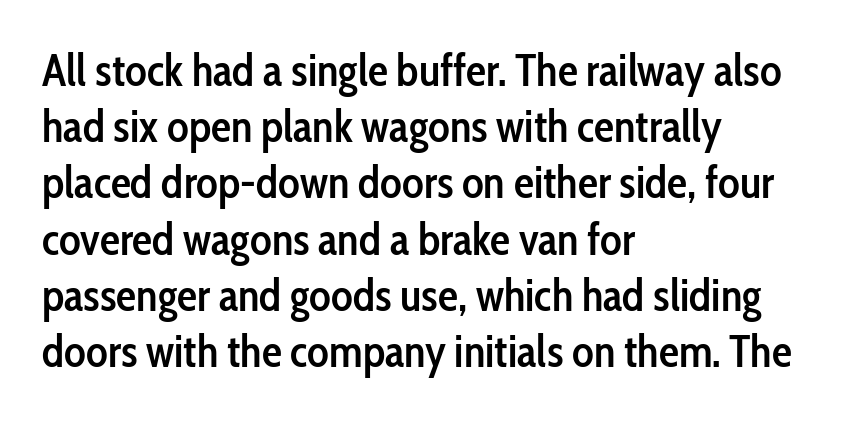
Q: Is the text bold? A: Semi-bold.
Q: Is the text italic (slanted)? A: No, it is upright.
Q: Is the typeface a serif or a sans-serif typeface? A: Sans-serif.
Q: Is the text underlined? A: No.
Q: How is the paragraph aligned? A: Left-aligned.
Q: Is the spacing between letters normal or unusually wide? A: Normal.
Q: Is the spacing between lines tight, normal or loose? A: Normal.
Q: Width (condensed, normal, or wide)? A: Condensed.
Q: Stroke contrast? A: Low.
Q: x-height? A: Medium.
Q: Monospaced? A: No.
